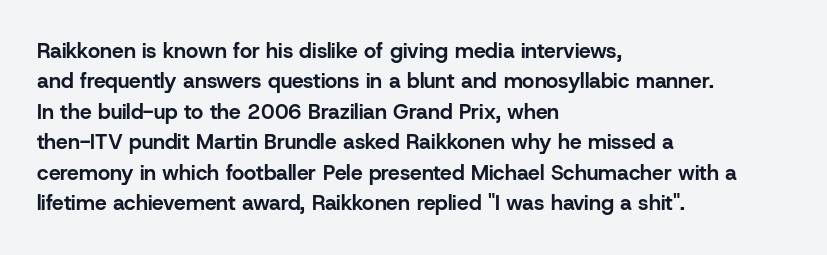
Q: Is the text bold? A: Yes.
Q: Is the text italic (slanted)? A: No, it is upright.
Q: Is the text underlined? A: No.
Q: How is the paragraph aligned? A: Left-aligned.
Q: Is the spacing between letters normal or unusually wide? A: Normal.
Q: Is the spacing between lines tight, normal or loose? A: Normal.
